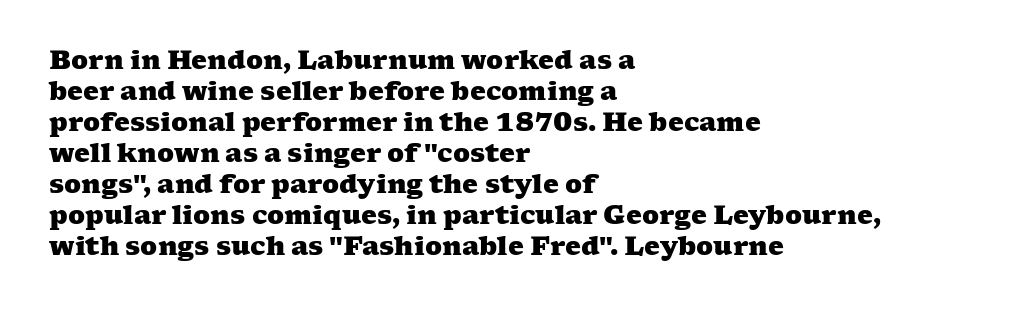
Q: Is the text bold? A: Yes.
Q: Is the text underlined? A: No.
Q: How is the paragraph aligned? A: Left-aligned.
Q: Is the spacing between letters normal or unusually wide? A: Normal.
